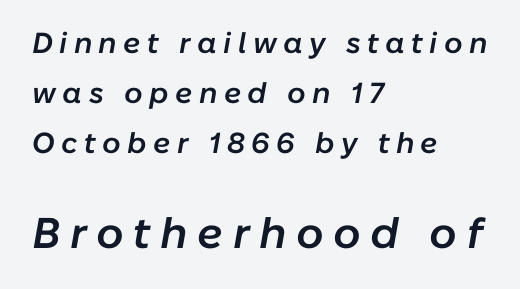
Glyph-to-glyph distance is far greater than everyday printed text. Does the bottom block carry the larger type? Yes, it does. Typographic density is moderately raised because the face is semibold. When letters slant like this, we call the style italic.
